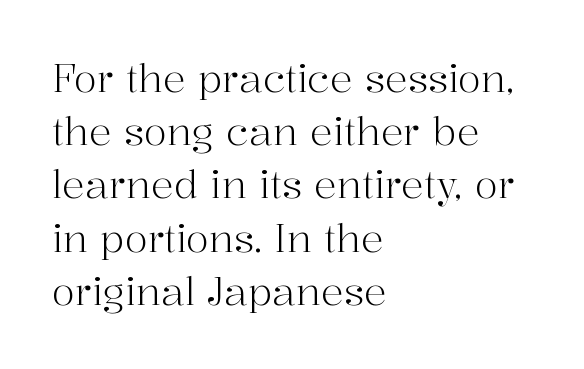
The image shows 38 px light serif type, upright; set left-aligned, normal line spacing (1.4x), normal letter spacing, not underlined; high stroke contrast and a medium x-height.
